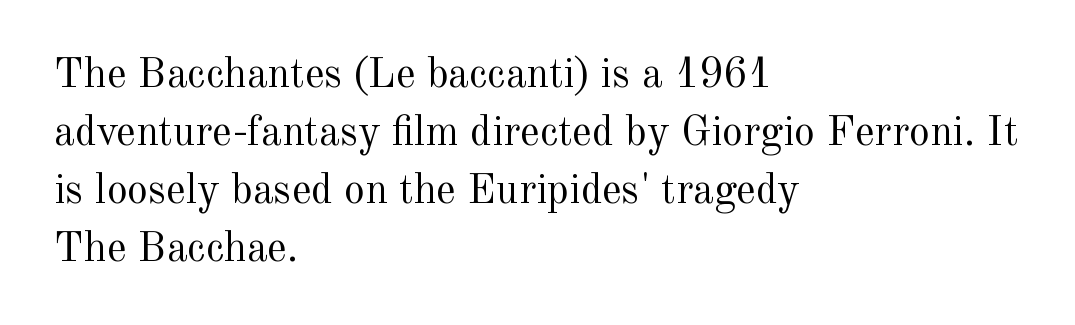
Q: Is the text bold? A: No.
Q: Is the text italic (slanted)? A: No, it is upright.
Q: Is the typeface a serif or a sans-serif typeface? A: Serif.
Q: Is the text underlined? A: No.
Q: How is the paragraph aligned? A: Left-aligned.
Q: Is the spacing between letters normal or unusually wide? A: Normal.
Q: Is the spacing between lines tight, normal or loose? A: Normal.
Q: Width (condensed, normal, or wide)? A: Normal.
Q: x-height? A: Small.
Q: Monospaced? A: No.
